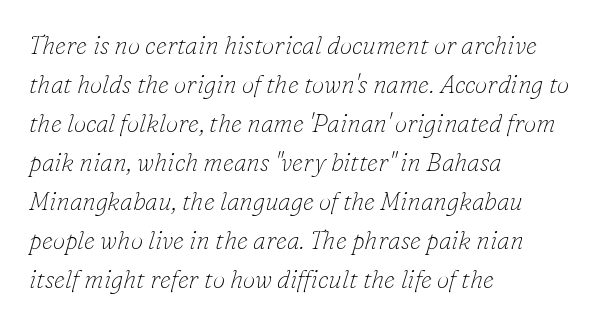
{"italic": "yes", "lean": "right", "slant_degrees": 16, "bold": "no", "underline": "no", "align": "left", "line_spacing": "normal", "line_spacing_ratio": 1.56, "letter_spacing": "normal", "letter_spacing_em": 0.0, "glyph_px": 25}
